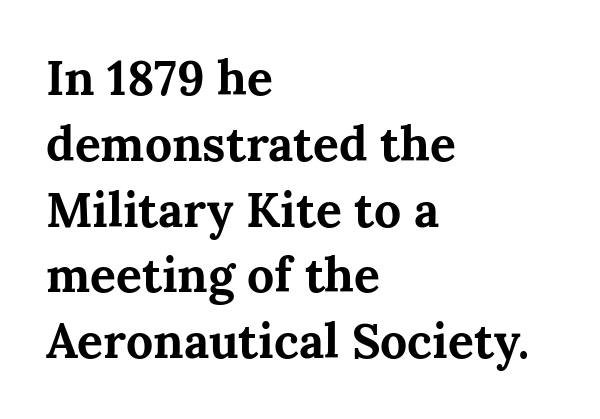
No word sits above an underline. Spacing verdict: proportional, widths tailored to each character. The lines are quadded left. Heft: maximum for text — a bold. The specimen reads as upright at a glance.
